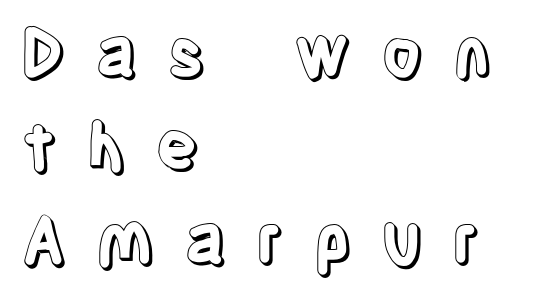
The baseline area is clear. Layout note: lines flush left. Honestly, the row spacing looks completely unremarkable. Ascenders rise straight up at ninety degrees. Short note: letters widely spaced. Character widths vary here, with narrow letters taking less room than wide ones.
